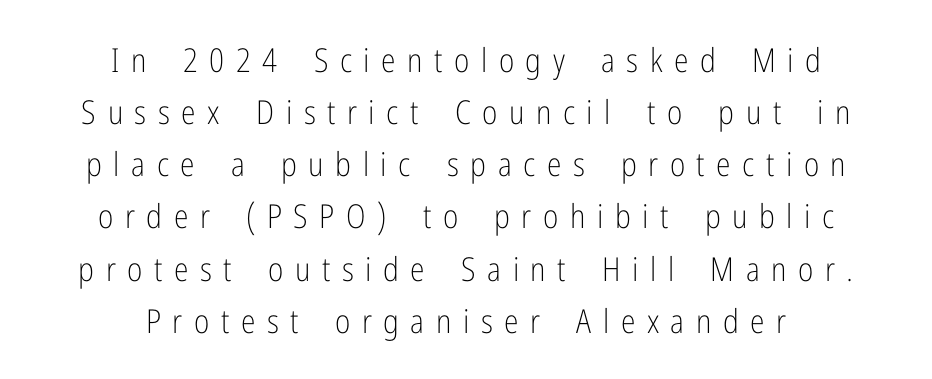
Q: Is the text bold? A: No.
Q: Is the text italic (slanted)? A: No, it is upright.
Q: Is the typeface a serif or a sans-serif typeface? A: Sans-serif.
Q: Is the text underlined? A: No.
Q: How is the paragraph aligned? A: Centered.
Q: Is the spacing between letters normal or unusually wide? A: Unusually wide.
Q: Is the spacing between lines tight, normal or loose? A: Normal.
Q: Width (condensed, normal, or wide)? A: Condensed.
Q: Stroke contrast? A: Low.
Q: x-height? A: Medium.
Q: Monospaced? A: No.
